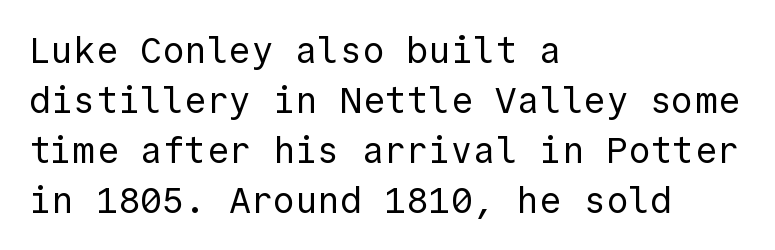
Think of a typewriter: that constant character pitch is what you see here. Is there any slant? The stems are plumb. Horizontal alignment here is leftward, the default for most running prose. Tracking here is standard; glyphs follow each other at the usual distance.
